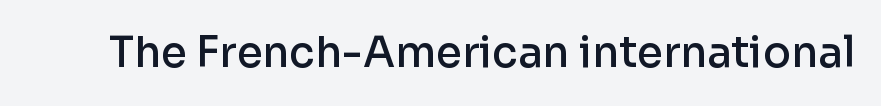
The image shows 42 px semibold sans-serif type, upright; set normal letter spacing, not underlined; low stroke contrast and a medium x-height.
